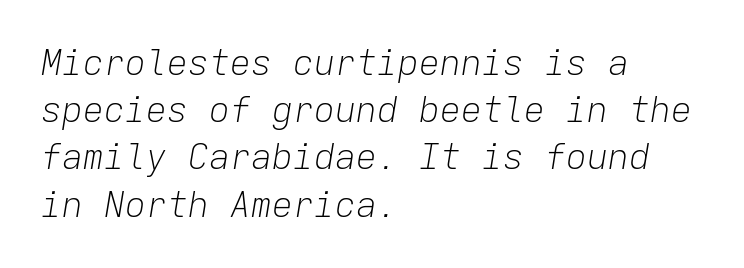
{"italic": "yes", "lean": "right", "slant_degrees": 9, "bold": "no", "weight": "light", "width": "normal", "stroke_contrast": "low", "x_height": "medium", "monospaced": "yes", "underline": "no", "align": "left", "line_spacing": "normal", "line_spacing_ratio": 1.35, "letter_spacing": "normal", "letter_spacing_em": 0.0, "glyph_px": 35}
